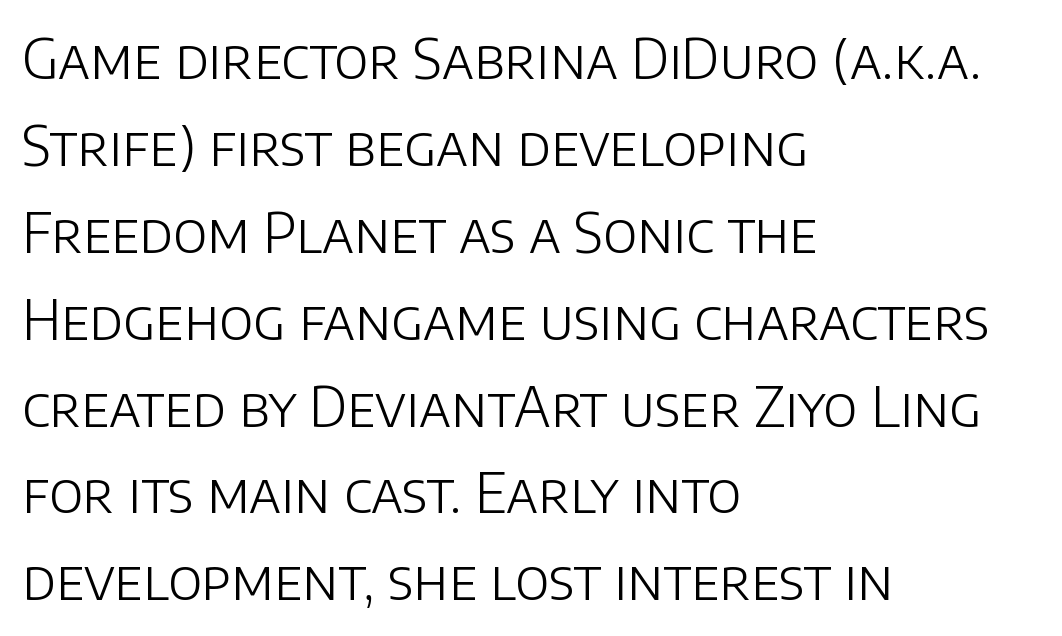
This rendering leaves character spacing at its baseline value. A typesetter would call this proportional, since set widths differ per character. Letters have the restrained weight of plain body copy at most. The area under the type is left untouched. These lines stack with their left ends in a neat column. These lines sit exactly where default settings would place them.
